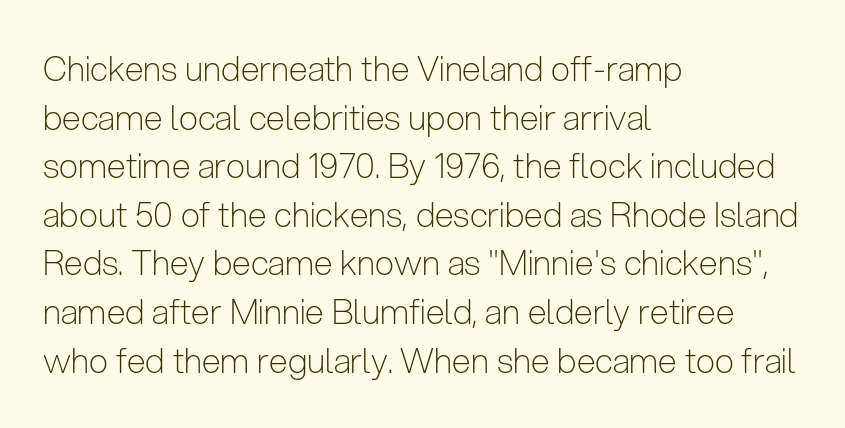
Q: Is the text bold? A: No.
Q: Is the text italic (slanted)? A: No, it is upright.
Q: Is the typeface a serif or a sans-serif typeface? A: Sans-serif.
Q: Is the text underlined? A: No.
Q: How is the paragraph aligned? A: Left-aligned.
Q: Is the spacing between letters normal or unusually wide? A: Normal.
Q: Is the spacing between lines tight, normal or loose? A: Normal.
Q: Width (condensed, normal, or wide)? A: Condensed.
Q: Stroke contrast? A: Low.
Q: x-height? A: Medium.
Q: Monospaced? A: No.
